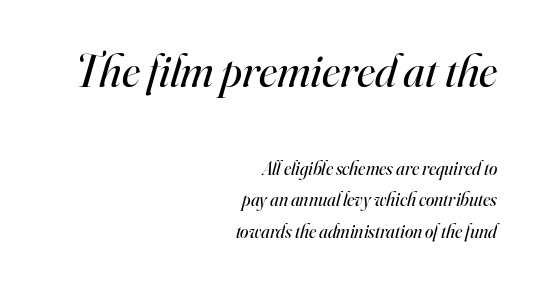
Q: Is the text bold? A: No.
Q: Is the text italic (slanted)? A: Yes, it leans right by about 16 degrees.
Q: Is the typeface a serif or a sans-serif typeface? A: Serif.
Q: Is the text underlined? A: No.
Q: How is the paragraph aligned? A: Right-aligned.
Q: Is the spacing between letters normal or unusually wide? A: Normal.
Q: Is the spacing between lines tight, normal or loose? A: Normal.
Q: Which block of text is set in a larger size, the first (top) or the second (bottom)? A: The first (top) one.
Q: Width (condensed, normal, or wide)? A: Normal.
Q: Stroke contrast? A: High.
Q: x-height? A: Small.
Q: Monospaced? A: No.
